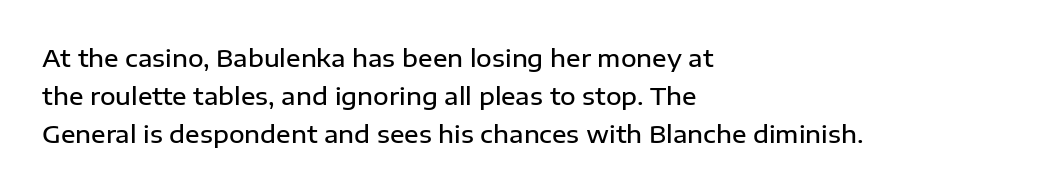
The image shows 24 px text type, upright; set left-aligned, normal line spacing (1.59x), normal letter spacing, not underlined.
